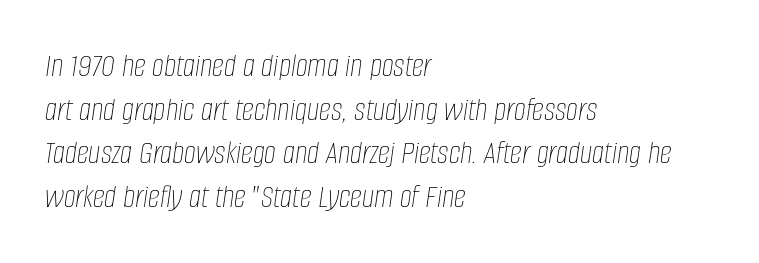
Q: Is the text bold? A: No.
Q: Is the text italic (slanted)? A: Yes, it leans right by about 8 degrees.
Q: Is the text underlined? A: No.
Q: How is the paragraph aligned? A: Left-aligned.
Q: Is the spacing between letters normal or unusually wide? A: Normal.
Q: Is the spacing between lines tight, normal or loose? A: Normal.
Q: Width (condensed, normal, or wide)? A: Condensed.
Q: Stroke contrast? A: Low.
Q: x-height? A: Large.
Q: Monospaced? A: No.
